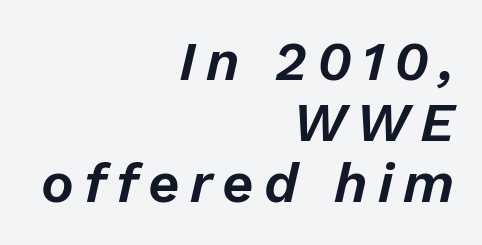
The specimen omits any rule beneath the text block's lines. How would I describe the line gaps? Narrow and economical. Right-aligned paragraph, ragged on the left. These lines are rendered in a variable-pitch font. Style check: oblique.
